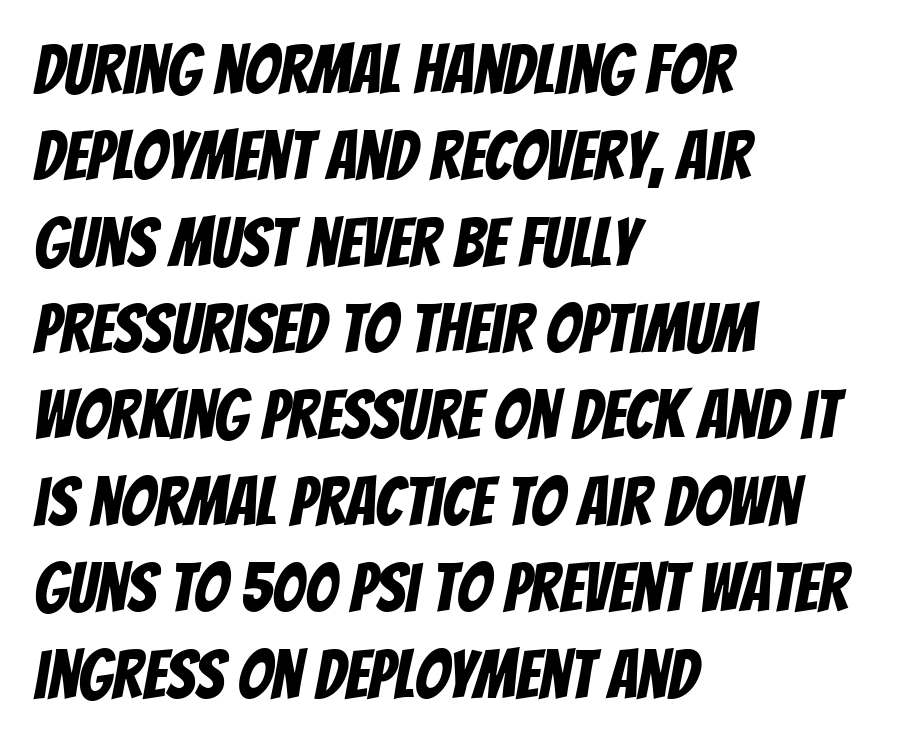
Q: Is the typeface a serif or a sans-serif typeface? A: Sans-serif.
Q: Is the text underlined? A: No.
Q: How is the paragraph aligned? A: Left-aligned.
Q: Is the spacing between letters normal or unusually wide? A: Normal.
Q: Is the spacing between lines tight, normal or loose? A: Normal.
Q: Width (condensed, normal, or wide)? A: Condensed.
Q: Stroke contrast? A: Low.
Q: x-height? A: Large.
Q: Monospaced? A: No.
